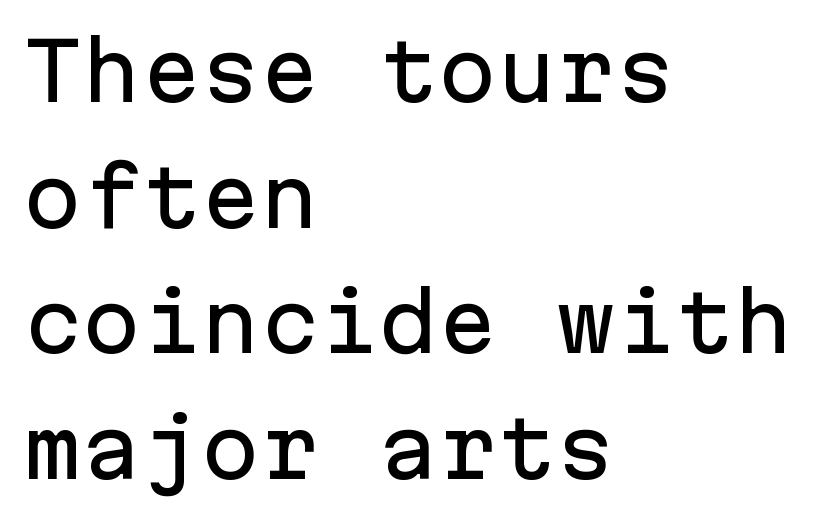
Q: Is the text italic (slanted)? A: No, it is upright.
Q: Is the typeface a serif or a sans-serif typeface? A: Sans-serif.
Q: Is the text underlined? A: No.
Q: How is the paragraph aligned? A: Left-aligned.
Q: Is the spacing between letters normal or unusually wide? A: Normal.
Q: Is the spacing between lines tight, normal or loose? A: Normal.
Q: Width (condensed, normal, or wide)? A: Normal.
Q: Stroke contrast? A: Low.
Q: x-height? A: Medium.
Q: Monospaced? A: Yes.
